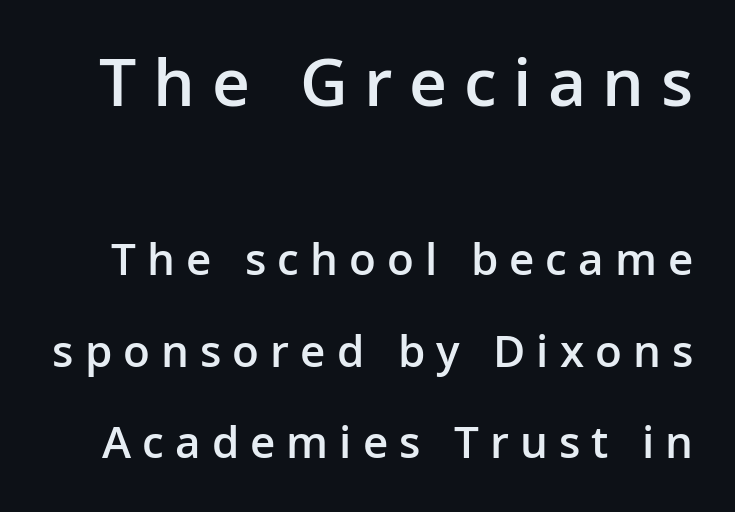
{"serif": "no", "italic": "no", "bold": "semi", "weight": "semibold", "width": "normal", "stroke_contrast": "low", "x_height": "medium", "monospaced": "no", "underline": "no", "line_spacing": "loose", "line_spacing_ratio": 2.08, "letter_spacing": "wide", "letter_spacing_em": 0.25, "larger_block": "first", "size_ratio": 1.5, "glyph_px": 66}
